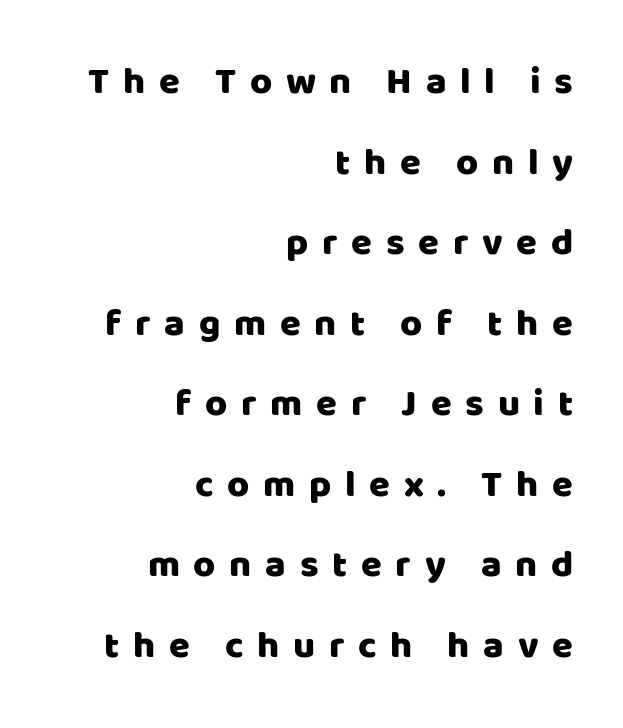
{"serif": "no", "italic": "no", "width": "normal", "stroke_contrast": "low", "x_height": "large", "monospaced": "no", "underline": "no", "align": "right", "line_spacing": "loose", "line_spacing_ratio": 2.12, "letter_spacing": "wide", "letter_spacing_em": 0.36, "glyph_px": 38}
